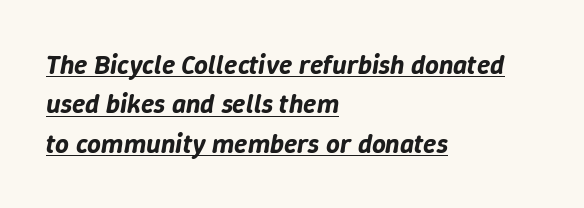
The image shows 27 px text type, italic (leaning right); set left-aligned, normal line spacing (1.46x), normal letter spacing, underlined.
